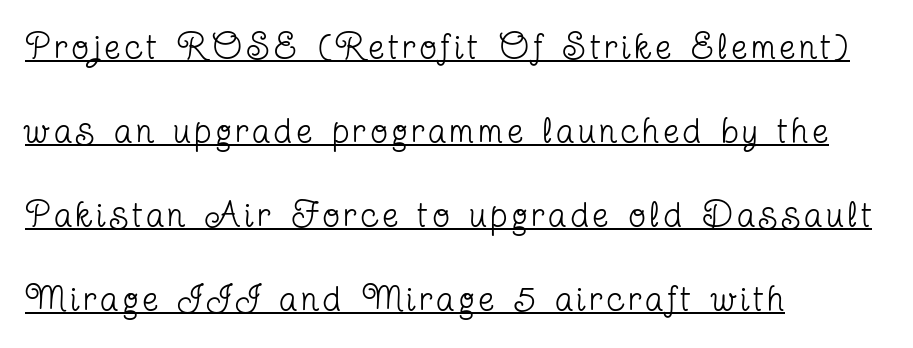
The image shows 35 px regular-weight, condensed serif type, upright; set left-aligned, loose line spacing (2.4x), underlined; low stroke contrast and a medium x-height.
